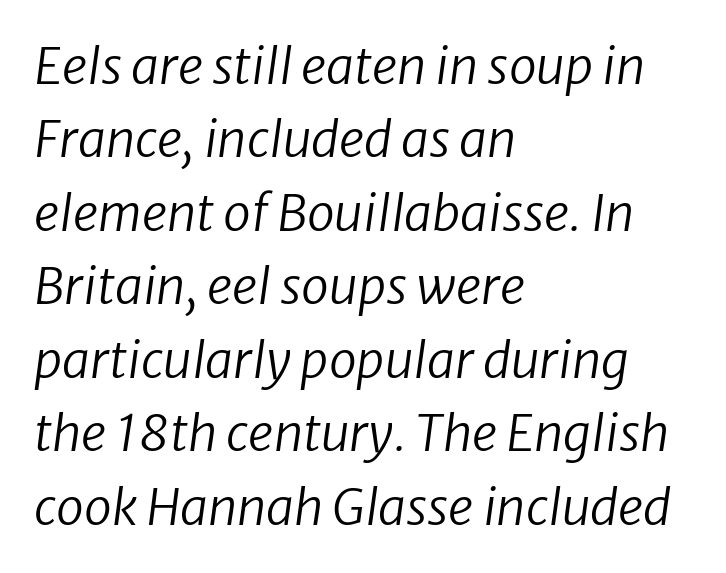
{"serif": "no", "bold": "no", "weight": "regular", "width": "normal", "stroke_contrast": "low", "x_height": "medium", "monospaced": "no", "underline": "no", "align": "left", "line_spacing": "normal", "line_spacing_ratio": 1.47, "letter_spacing": "normal", "letter_spacing_em": 0.0, "glyph_px": 50}
